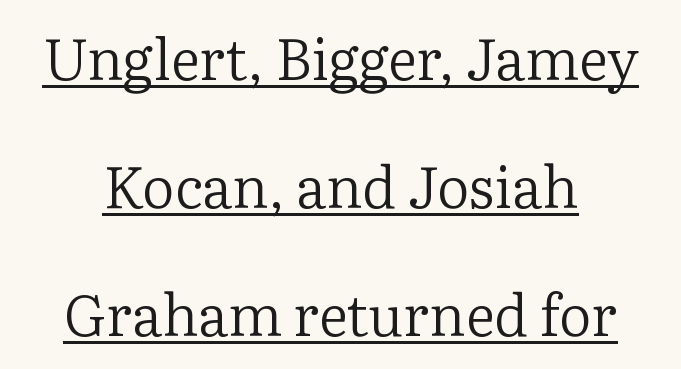
Q: Is the text bold? A: No.
Q: Is the text italic (slanted)? A: No, it is upright.
Q: Is the typeface a serif or a sans-serif typeface? A: Serif.
Q: Is the text underlined? A: Yes.
Q: Is the spacing between letters normal or unusually wide? A: Normal.
Q: Is the spacing between lines tight, normal or loose? A: Loose.
Q: Width (condensed, normal, or wide)? A: Normal.
Q: Stroke contrast? A: Low.
Q: x-height? A: Medium.
Q: Monospaced? A: No.
